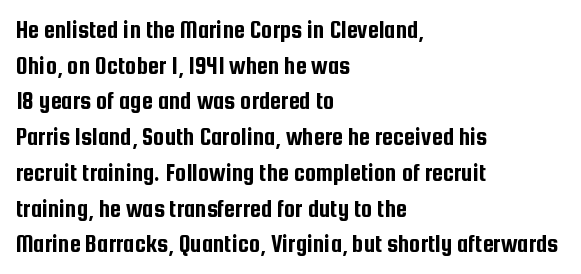
Glyph-to-glyph distance matches everyday printed text. The baseline area is clear. These lines are set flush left with a ragged right edge. Designer's note — italics off, roman on. The rendering uses a moderate line-height, typical for paragraphs.
